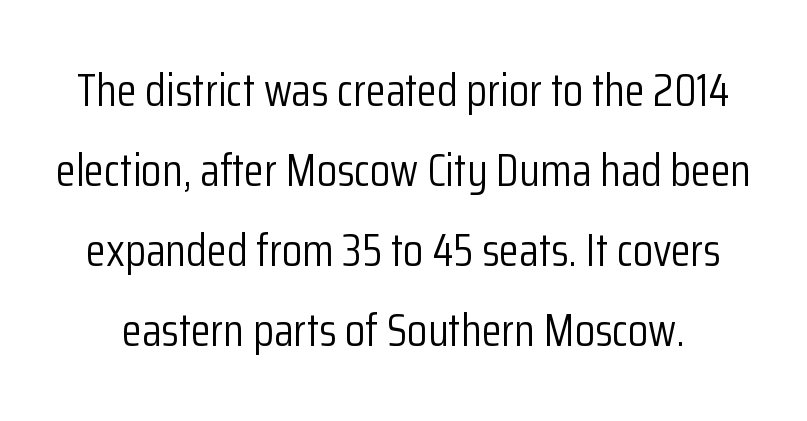
Proportional: the letters do not fall into vertical columns. Descenders are the only things crossing below the line. The face looks like a standard text weight, possibly lighter. The horizontal fit of the characters is conventional and even.
